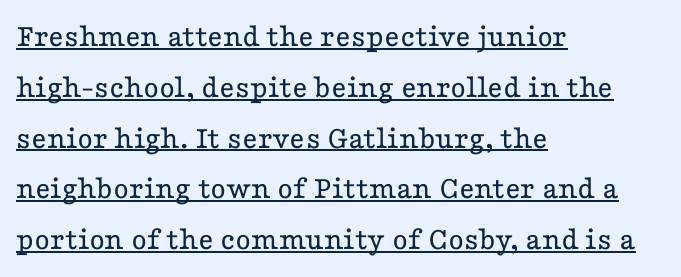
The image shows 33 px regular-weight, wide serif type, upright; set left-aligned, normal line spacing (1.54x), normal letter spacing, underlined; low stroke contrast and a medium x-height.
